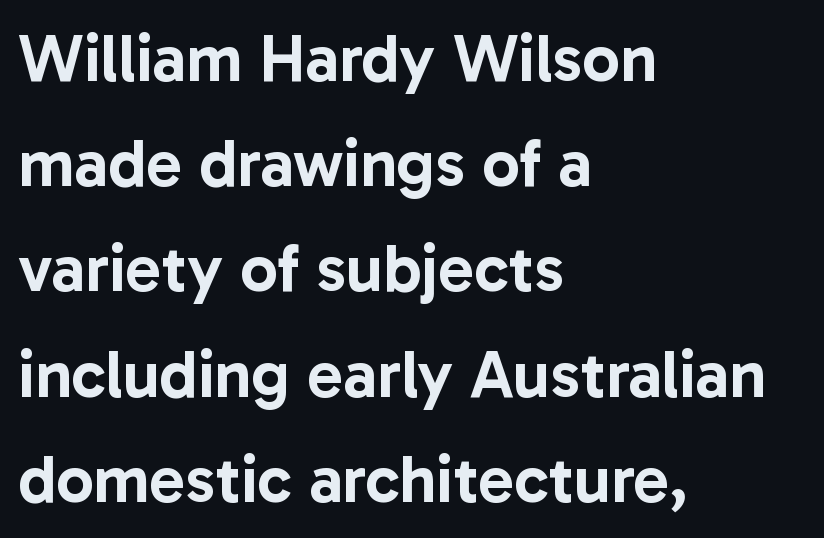
{"serif": "no", "italic": "no", "width": "normal", "stroke_contrast": "low", "x_height": "medium", "monospaced": "no", "underline": "no", "align": "left", "line_spacing": "normal", "line_spacing_ratio": 1.57, "letter_spacing": "normal", "letter_spacing_em": 0.0, "glyph_px": 67}
